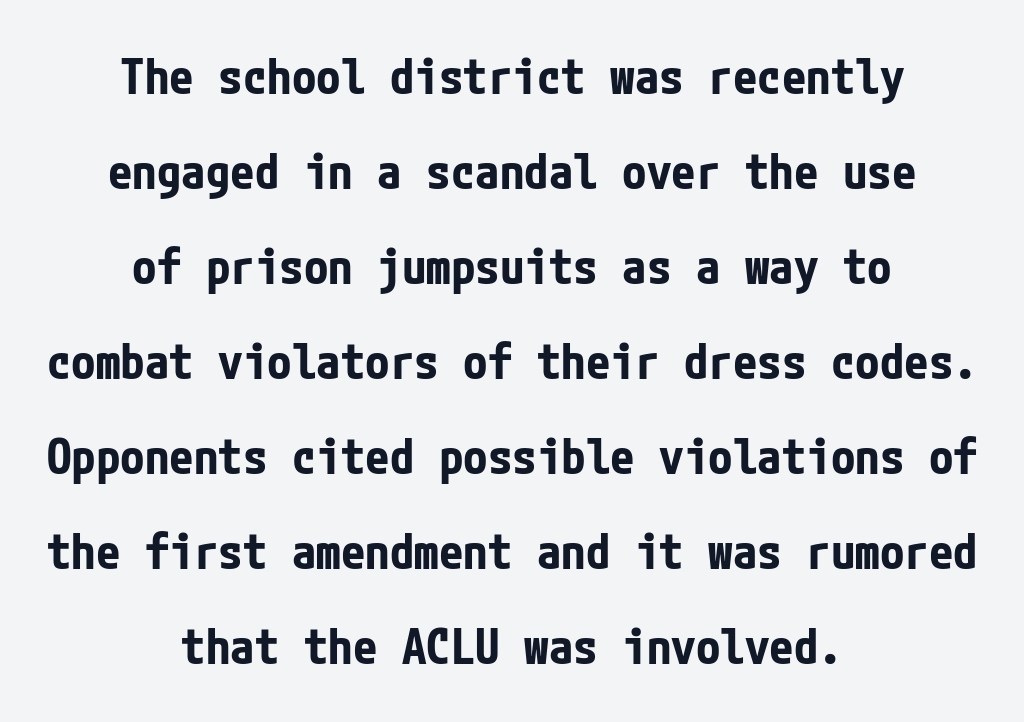
Q: Is the text bold? A: Yes.
Q: Is the text italic (slanted)? A: No, it is upright.
Q: Is the typeface a serif or a sans-serif typeface? A: Sans-serif.
Q: Is the text underlined? A: No.
Q: How is the paragraph aligned? A: Centered.
Q: Is the spacing between letters normal or unusually wide? A: Normal.
Q: Is the spacing between lines tight, normal or loose? A: Loose.
Q: Width (condensed, normal, or wide)? A: Condensed.
Q: Stroke contrast? A: Low.
Q: x-height? A: Medium.
